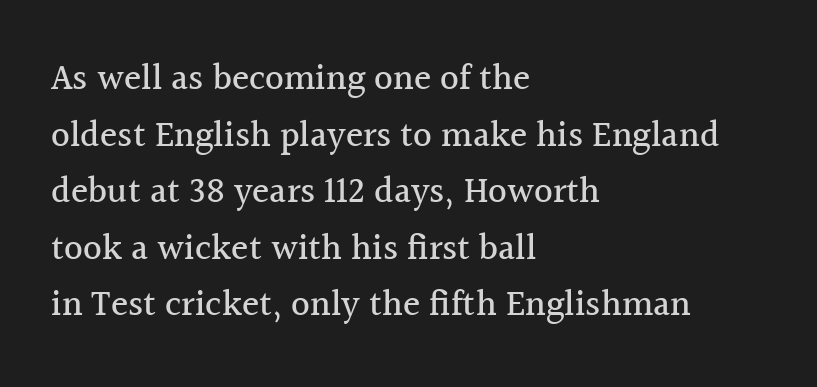
The image shows 36 px serif type, upright; set left-aligned, normal line spacing (1.57x), normal letter spacing, not underlined; a medium x-height.
